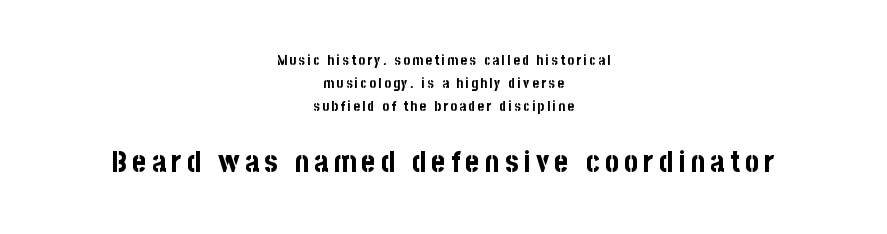
{"serif": "no", "italic": "no", "bold": "yes", "weight": "bold", "width": "condensed", "stroke_contrast": "low", "x_height": "large", "monospaced": "no", "underline": "no", "align": "center", "line_spacing": "normal", "line_spacing_ratio": 1.63, "larger_block": "second", "size_ratio": 2.14, "glyph_px": 30}
